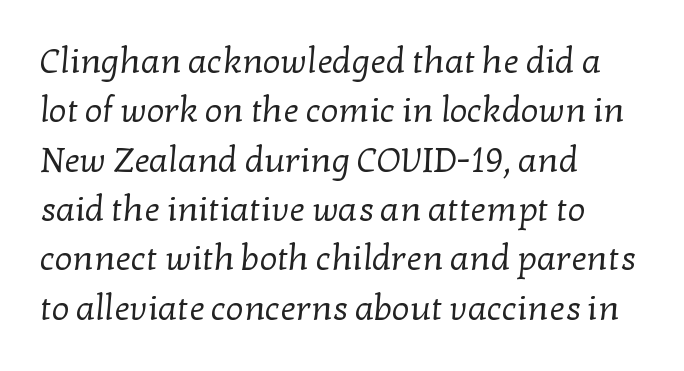
{"serif": "yes", "bold": "no", "weight": "regular", "width": "normal", "stroke_contrast": "low", "x_height": "medium", "monospaced": "no", "underline": "no", "align": "left", "line_spacing": "normal", "line_spacing_ratio": 1.41, "letter_spacing": "normal", "letter_spacing_em": 0.0, "glyph_px": 35}
